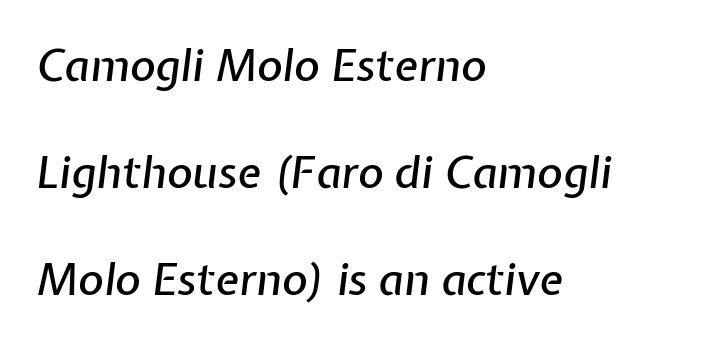
{"italic": "yes", "lean": "right", "slant_degrees": 7, "width": "normal", "stroke_contrast": "low", "x_height": "medium", "monospaced": "no", "underline": "no", "align": "left", "line_spacing": "loose", "line_spacing_ratio": 2.43, "letter_spacing": "normal", "letter_spacing_em": 0.0, "glyph_px": 44}
